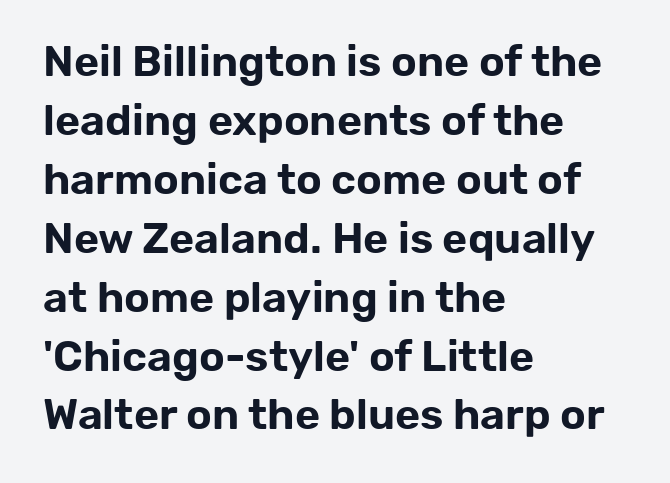
Q: Is the text italic (slanted)? A: No, it is upright.
Q: Is the typeface a serif or a sans-serif typeface? A: Sans-serif.
Q: Is the text underlined? A: No.
Q: How is the paragraph aligned? A: Left-aligned.
Q: Is the spacing between letters normal or unusually wide? A: Normal.
Q: Is the spacing between lines tight, normal or loose? A: Normal.
Q: Width (condensed, normal, or wide)? A: Normal.
Q: Stroke contrast? A: Low.
Q: x-height? A: Medium.
Q: Monospaced? A: No.
